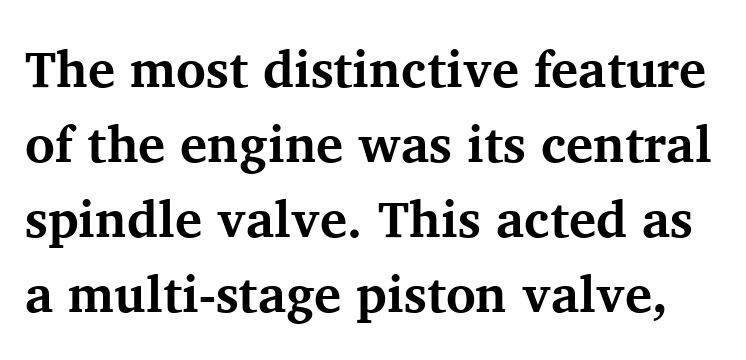
Q: Is the text bold? A: Yes.
Q: Is the text italic (slanted)? A: No, it is upright.
Q: Is the typeface a serif or a sans-serif typeface? A: Serif.
Q: Is the text underlined? A: No.
Q: Is the spacing between letters normal or unusually wide? A: Normal.
Q: Is the spacing between lines tight, normal or loose? A: Normal.
Q: Width (condensed, normal, or wide)? A: Normal.
Q: Stroke contrast? A: Medium.
Q: x-height? A: Medium.
Q: Monospaced? A: No.
